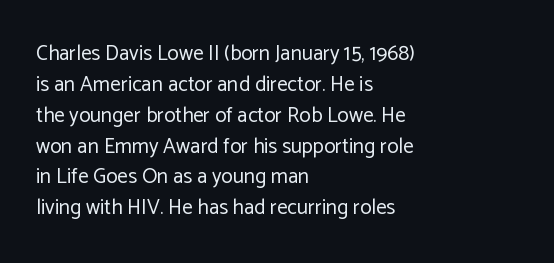
The image shows 21 px text type, upright; set left-aligned, normal line spacing (1.47x), normal letter spacing, not underlined.
